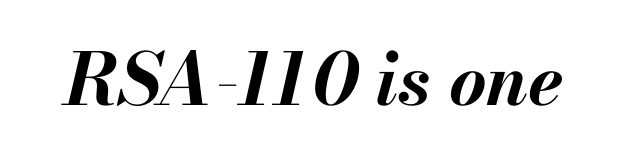
{"italic": "yes", "lean": "right", "slant_degrees": 13, "bold": "yes", "weight": "bold", "width": "normal", "stroke_contrast": "medium", "x_height": "small", "monospaced": "no", "underline": "no", "letter_spacing": "normal", "letter_spacing_em": 0.0, "glyph_px": 72}
